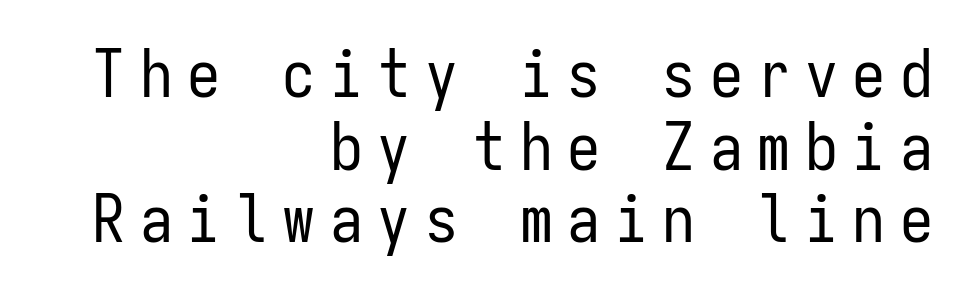
Q: Is the text bold? A: No.
Q: Is the text italic (slanted)? A: No, it is upright.
Q: Is the typeface a serif or a sans-serif typeface? A: Sans-serif.
Q: Is the text underlined? A: No.
Q: How is the paragraph aligned? A: Right-aligned.
Q: Is the spacing between letters normal or unusually wide? A: Unusually wide.
Q: Is the spacing between lines tight, normal or loose? A: Tight.
Q: Width (condensed, normal, or wide)? A: Condensed.
Q: Stroke contrast? A: Low.
Q: x-height? A: Medium.
Q: Monospaced? A: Yes.
